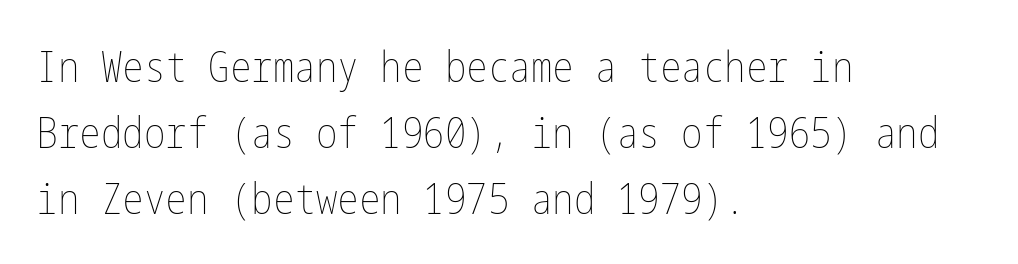
The image shows 43 px thin, condensed type, upright; set left-aligned, normal line spacing (1.54x), normal letter spacing, not underlined; low stroke contrast and a medium x-height.
